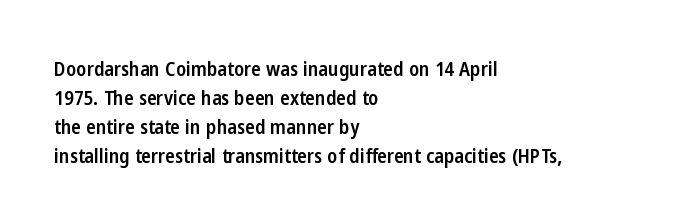
The typography opts for an upright posture over an oblique one. Descenders hang freely into open space. These lines sit exactly where default settings would place them. Stroke thickness is moderately raised; the sample reads as semibold. What stands out about the letter spacing? Nothing — it is the standard amount.
